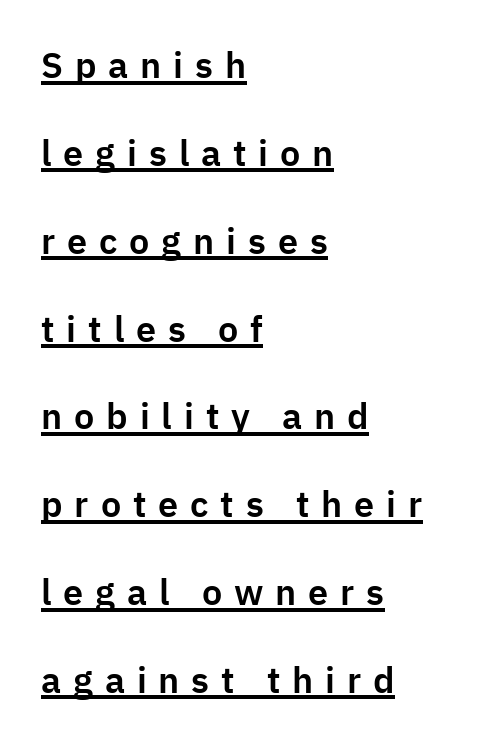
Q: Is the text italic (slanted)? A: No, it is upright.
Q: Is the typeface a serif or a sans-serif typeface? A: Sans-serif.
Q: Is the text underlined? A: Yes.
Q: How is the paragraph aligned? A: Left-aligned.
Q: Is the spacing between letters normal or unusually wide? A: Unusually wide.
Q: Is the spacing between lines tight, normal or loose? A: Loose.
Q: Width (condensed, normal, or wide)? A: Normal.
Q: Stroke contrast? A: Low.
Q: x-height? A: Medium.
Q: Monospaced? A: No.
